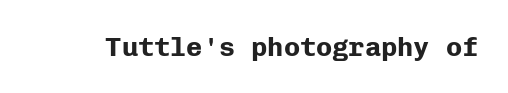
Q: Is the text bold? A: Yes.
Q: Is the text italic (slanted)? A: No, it is upright.
Q: Is the text underlined? A: No.
Q: Is the spacing between letters normal or unusually wide? A: Normal.
